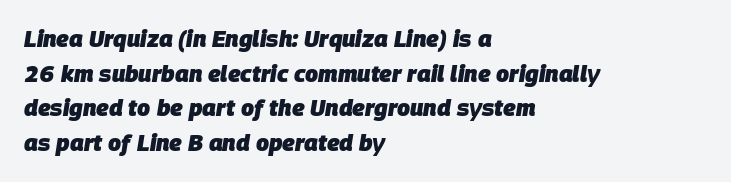
The image shows 23 px bold type, italic (leaning right); set left-aligned, normal line spacing (1.51x), normal letter spacing, not underlined.
